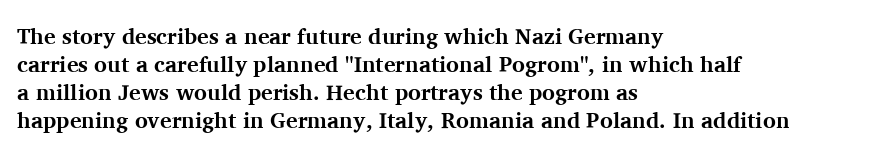
{"italic": "no", "bold": "yes", "underline": "no", "align": "left", "line_spacing": "normal", "line_spacing_ratio": 1.28, "letter_spacing": "normal", "letter_spacing_em": 0.0, "glyph_px": 22}
